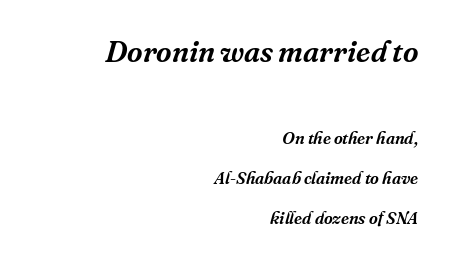
{"serif": "yes", "italic": "yes", "lean": "right", "slant_degrees": 16, "width": "normal", "stroke_contrast": "medium", "x_height": "medium", "monospaced": "no", "underline": "no", "align": "right", "line_spacing": "loose", "line_spacing_ratio": 2.36, "letter_spacing": "normal", "letter_spacing_em": 0.0, "larger_block": "first", "size_ratio": 1.76, "glyph_px": 30}
